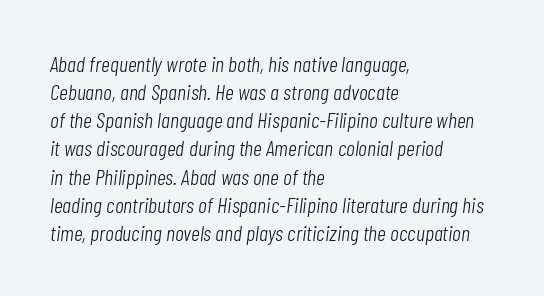
{"italic": "yes", "lean": "right", "slant_degrees": 7, "bold": "no", "underline": "no", "align": "left", "line_spacing": "normal", "line_spacing_ratio": 1.28, "letter_spacing": "normal", "letter_spacing_em": 0.0, "glyph_px": 22}
